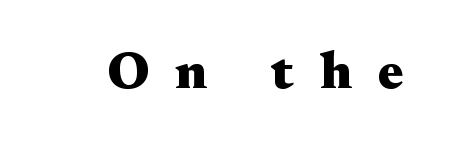
Q: Is the text bold? A: Yes.
Q: Is the text italic (slanted)? A: No, it is upright.
Q: Is the typeface a serif or a sans-serif typeface? A: Serif.
Q: Is the text underlined? A: No.
Q: Is the spacing between letters normal or unusually wide? A: Unusually wide.
Q: Width (condensed, normal, or wide)? A: Wide.
Q: Stroke contrast? A: Medium.
Q: x-height? A: Small.
Q: Monospaced? A: No.
